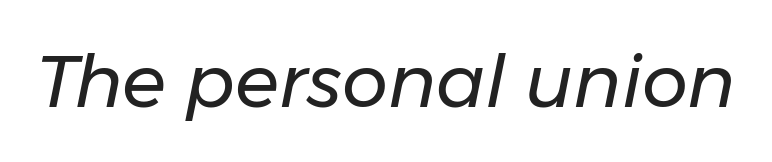
Heaviness? Minimal to ordinary, like unemphasized prose. The glyphs look as if they've been sheared to an angle. Students, note that the glyphs here touch the page at normal intervals. The letters advance in unequal steps, a hallmark of proportional type. A bare baseline throughout the passage.
